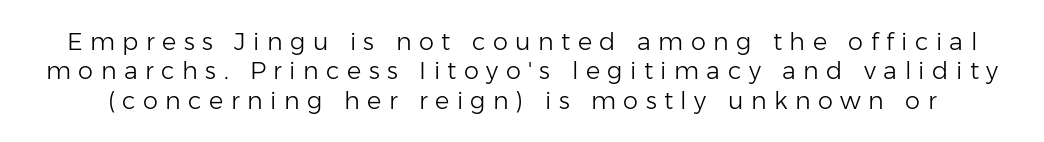
The image shows 24 px text type, upright; set line spacing 1.22x, unusually wide letter spacing (+0.31 em), not underlined.
